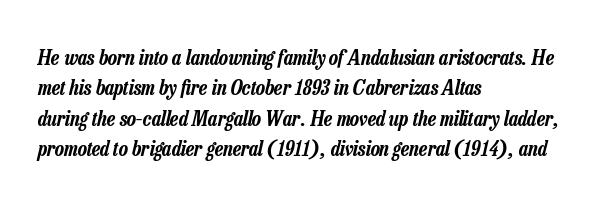
{"italic": "yes", "lean": "right", "slant_degrees": 13, "underline": "no", "align": "left", "line_spacing": "normal", "line_spacing_ratio": 1.45, "letter_spacing": "normal", "letter_spacing_em": 0.0, "glyph_px": 21}
